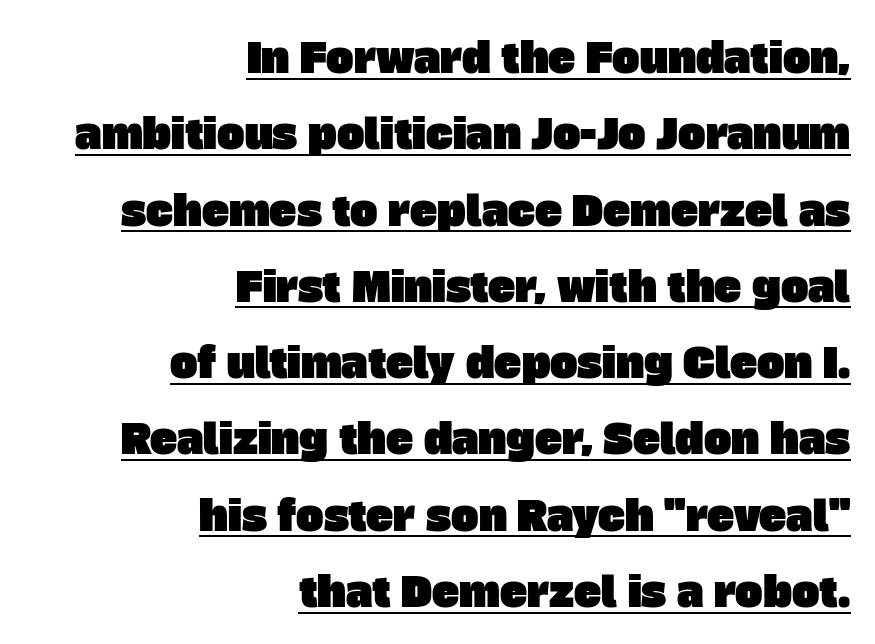
Q: Is the typeface a serif or a sans-serif typeface? A: Sans-serif.
Q: Is the text underlined? A: Yes.
Q: How is the paragraph aligned? A: Right-aligned.
Q: Is the spacing between letters normal or unusually wide? A: Normal.
Q: Width (condensed, normal, or wide)? A: Normal.
Q: Stroke contrast? A: Low.
Q: x-height? A: Large.
Q: Monospaced? A: No.
